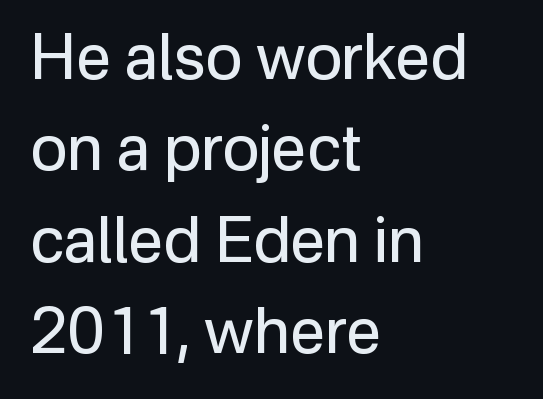
The image shows 63 px regular-weight sans-serif type, upright; set left-aligned, normal line spacing (1.45x), normal letter spacing, not underlined; low stroke contrast and a medium x-height.
